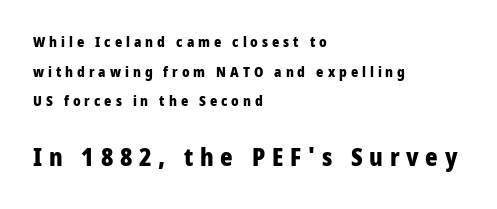
The image shows 24 px bold type, upright; set left-aligned, loose line spacing (2.12x), unusually wide letter spacing (+0.28 em), not underlined; the second (bottom) block is 1.71x larger.
